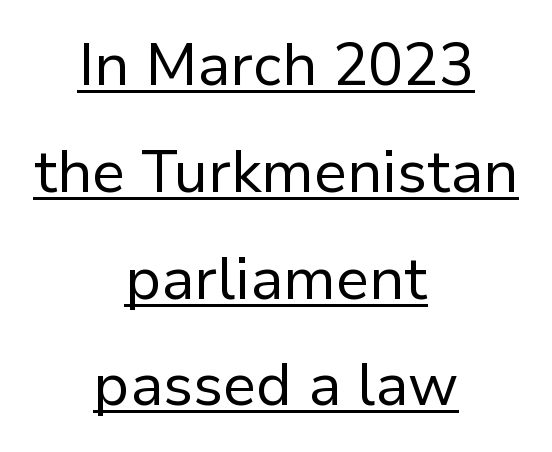
{"serif": "no", "italic": "no", "bold": "no", "weight": "regular", "width": "normal", "stroke_contrast": "low", "x_height": "medium", "monospaced": "no", "underline": "yes", "align": "center", "line_spacing_ratio": 1.81, "letter_spacing": "normal", "letter_spacing_em": 0.0, "glyph_px": 59}
